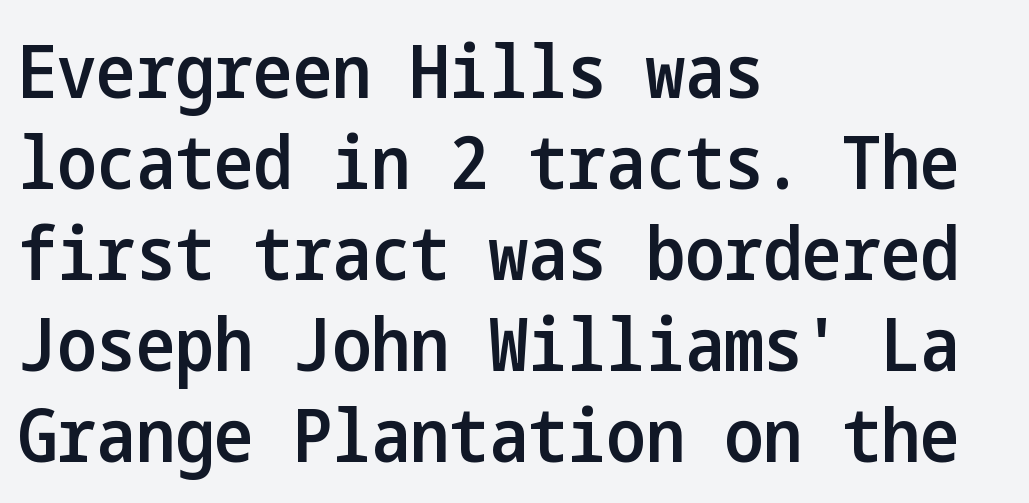
Q: Is the text bold? A: Semi-bold.
Q: Is the text italic (slanted)? A: No, it is upright.
Q: Is the typeface a serif or a sans-serif typeface? A: Sans-serif.
Q: Is the text underlined? A: No.
Q: How is the paragraph aligned? A: Left-aligned.
Q: Is the spacing between letters normal or unusually wide? A: Normal.
Q: Width (condensed, normal, or wide)? A: Condensed.
Q: Stroke contrast? A: Low.
Q: x-height? A: Medium.
